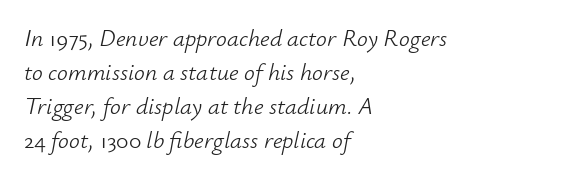
Q: Is the text bold? A: No.
Q: Is the text italic (slanted)? A: Yes, it leans right by about 12 degrees.
Q: Is the text underlined? A: No.
Q: How is the paragraph aligned? A: Left-aligned.
Q: Is the spacing between letters normal or unusually wide? A: Normal.
Q: Is the spacing between lines tight, normal or loose? A: Normal.
